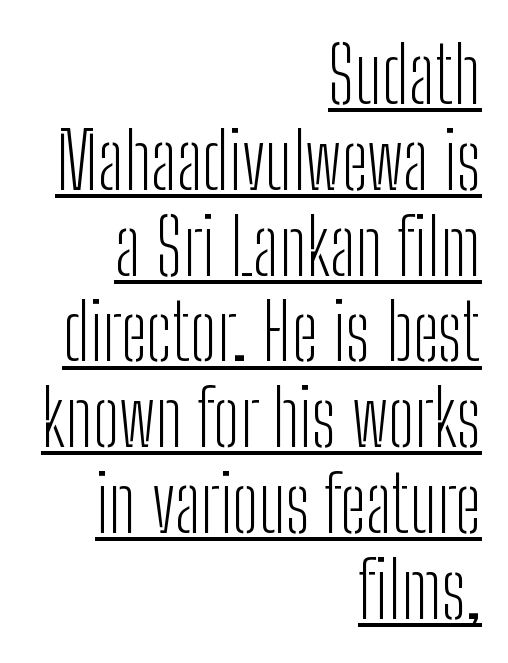
Q: Is the text bold? A: No.
Q: Is the text italic (slanted)? A: No, it is upright.
Q: Is the typeface a serif or a sans-serif typeface? A: Sans-serif.
Q: Is the text underlined? A: Yes.
Q: How is the paragraph aligned? A: Right-aligned.
Q: Is the spacing between letters normal or unusually wide? A: Normal.
Q: Is the spacing between lines tight, normal or loose? A: Tight.
Q: Width (condensed, normal, or wide)? A: Condensed.
Q: Stroke contrast? A: Low.
Q: x-height? A: Medium.
Q: Monospaced? A: No.
